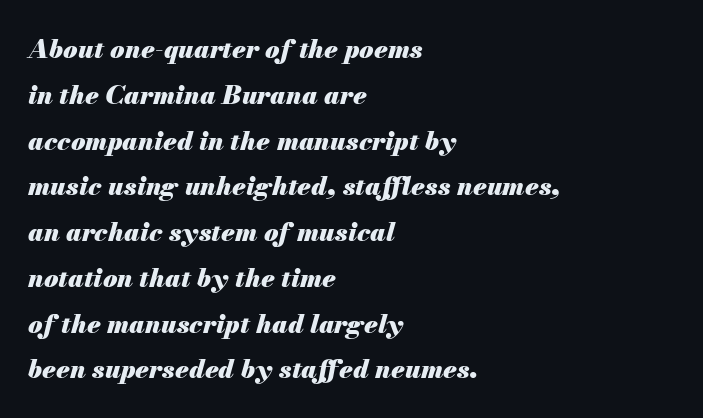
Q: Is the text bold? A: Yes.
Q: Is the text italic (slanted)? A: Yes, it leans right by about 13 degrees.
Q: Is the text underlined? A: No.
Q: How is the paragraph aligned? A: Left-aligned.
Q: Is the spacing between letters normal or unusually wide? A: Normal.
